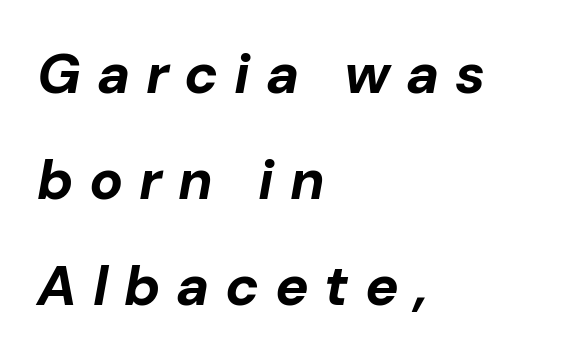
The lines in this sample share a left origin and differ only in where they stop. The rendering uses natural spacing where letterforms have individual widths. As a designer I'd log this as weight 700, bold. A typesetter would mark this as italic.
